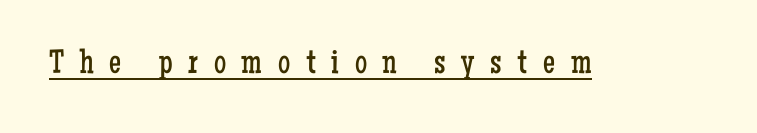
The image shows 34 px regular-weight, condensed serif type, upright; set unusually wide letter spacing (+0.46 em), underlined; low stroke contrast and a medium x-height.
